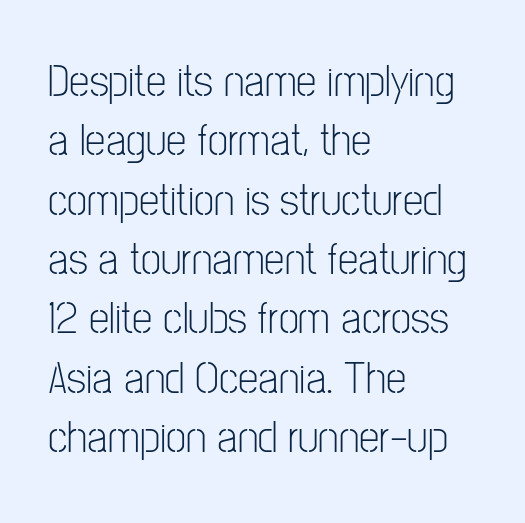
Observe the ordinary spacing: letters are neighbours, not strangers. Interline gaps are of average width in this sample. Honestly, there is no underline to notice here at all. You can tell it's not italic because the verticals are truly vertical.
